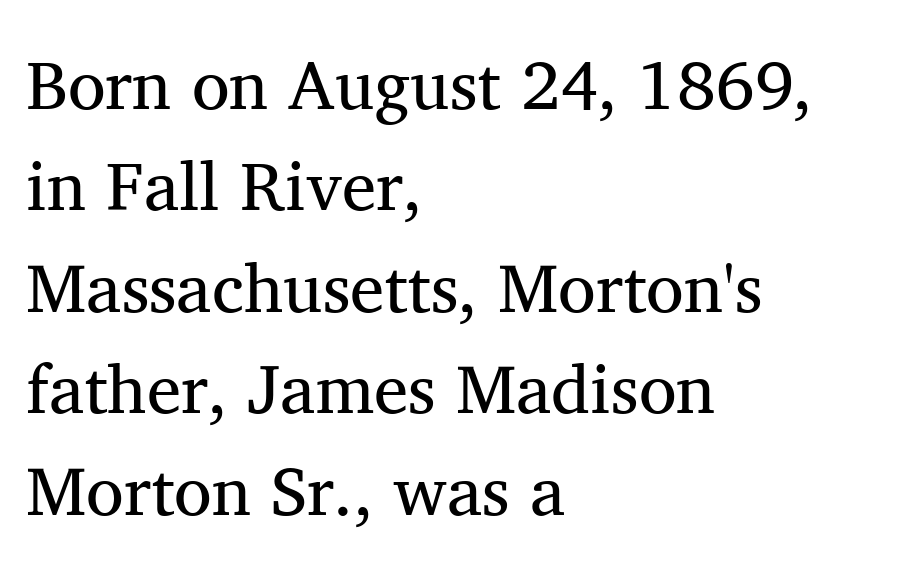
Q: Is the text bold? A: No.
Q: Is the text italic (slanted)? A: No, it is upright.
Q: Is the typeface a serif or a sans-serif typeface? A: Serif.
Q: Is the text underlined? A: No.
Q: How is the paragraph aligned? A: Left-aligned.
Q: Is the spacing between letters normal or unusually wide? A: Normal.
Q: Is the spacing between lines tight, normal or loose? A: Normal.
Q: Width (condensed, normal, or wide)? A: Normal.
Q: Stroke contrast? A: Medium.
Q: x-height? A: Medium.
Q: Monospaced? A: No.
